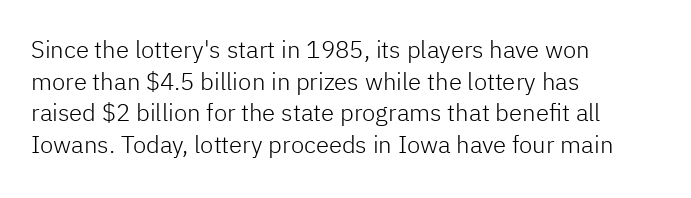
The image shows 24 px text type, upright; set left-aligned, normal line spacing (1.32x), normal letter spacing, not underlined.
